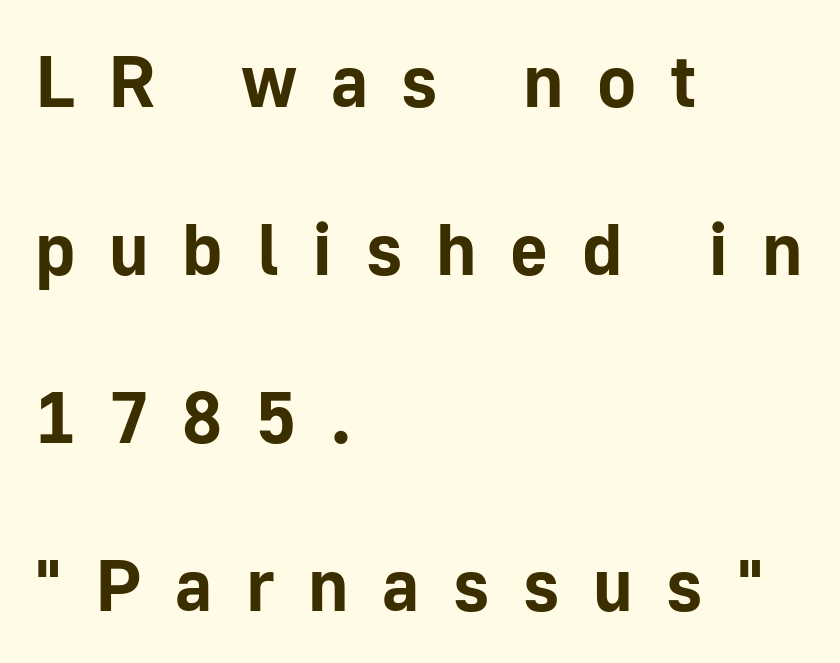
Glance below the letters and you will spot only blank space. You can tell from the bare stems that sans-serif type was used. Regarding leading, the lines here are spaced well apart. Designer's note — italics off, roman on.
